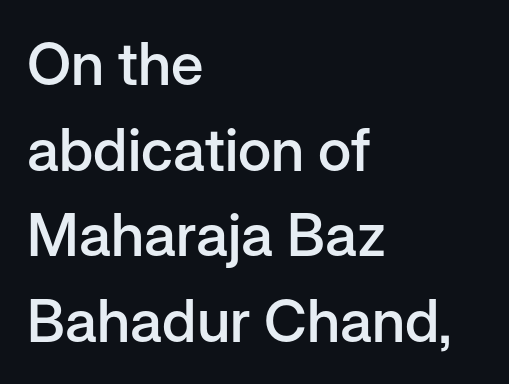
{"serif": "no", "italic": "no", "bold": "semi", "weight": "semibold", "width": "normal", "stroke_contrast": "low", "x_height": "medium", "monospaced": "no", "underline": "no", "align": "left", "line_spacing": "normal", "line_spacing_ratio": 1.45, "letter_spacing": "normal", "letter_spacing_em": 0.0, "glyph_px": 59}
